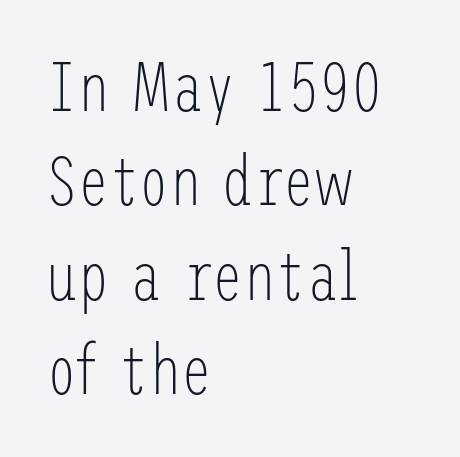
{"serif": "no", "italic": "no", "bold": "no", "weight": "light", "width": "condensed", "stroke_contrast": "low", "x_height": "medium", "underline": "no", "align": "left", "line_spacing": "normal", "line_spacing_ratio": 1.35, "letter_spacing": "normal", "letter_spacing_em": 0.0, "glyph_px": 70}
